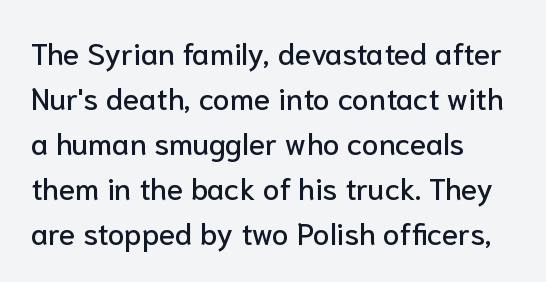
{"serif": "no", "italic": "no", "width": "normal", "stroke_contrast": "low", "x_height": "medium", "monospaced": "no", "underline": "no", "align": "left", "line_spacing": "normal", "line_spacing_ratio": 1.5, "letter_spacing": "normal", "letter_spacing_em": 0.0, "glyph_px": 30}
